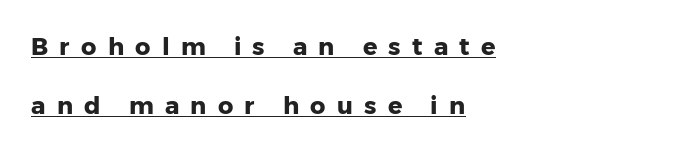
{"italic": "no", "bold": "yes", "underline": "yes", "align": "left", "line_spacing": "loose", "line_spacing_ratio": 2.44, "letter_spacing": "wide", "letter_spacing_em": 0.47, "glyph_px": 24}
